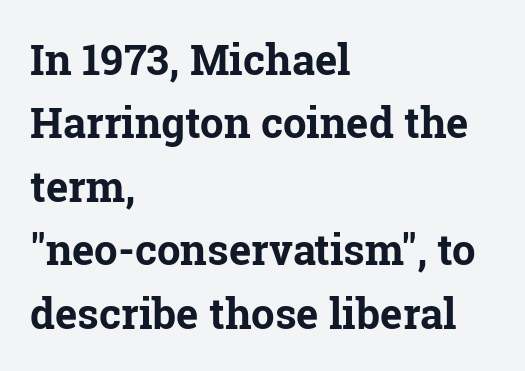
Q: Is the text bold? A: Yes.
Q: Is the text italic (slanted)? A: No, it is upright.
Q: Is the typeface a serif or a sans-serif typeface? A: Serif.
Q: Is the text underlined? A: No.
Q: How is the paragraph aligned? A: Left-aligned.
Q: Is the spacing between letters normal or unusually wide? A: Normal.
Q: Is the spacing between lines tight, normal or loose? A: Normal.
Q: Width (condensed, normal, or wide)? A: Normal.
Q: Stroke contrast? A: Low.
Q: x-height? A: Medium.
Q: Monospaced? A: No.
